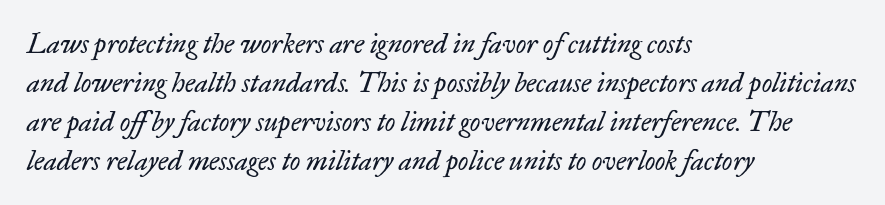
There's an unmistakable incline to the writing here. The space beneath each line is pristine and unruled. Stem width sits at or under what a default text font uses. Line starts are locked; line ends wander. Tracking value appears to be zero — textbook default spacing. One glance says typical: line gaps are just what's usual.
